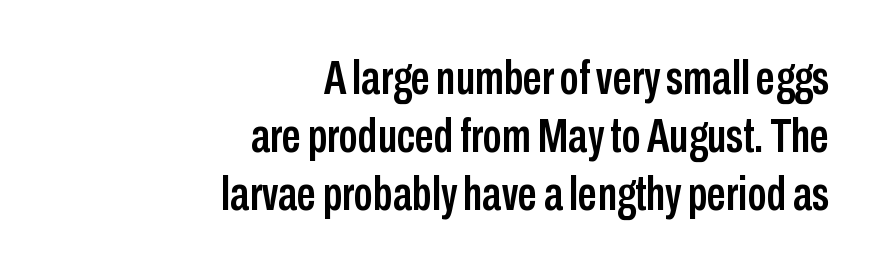
The image shows 48 px condensed sans-serif type, upright; set right-aligned, line spacing 1.21x, normal letter spacing, not underlined; low stroke contrast and a medium x-height.
